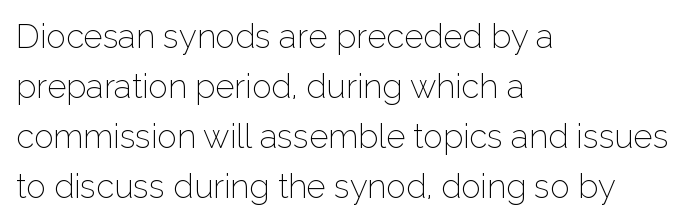
Check where the strokes stop: nothing finishes them off — pure sans. These lines sit exactly where default settings would place them. Compared with a typical body face, this is equally light or lighter still. The specimen reads as upright at a glance. Bare-footed words on every line.
